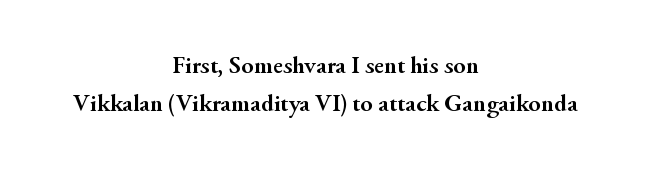
The baseline area is clear. Reading down the block, each line starts at a different indent, mirrored at its end. The letters stand straight up with perfectly vertical stems. Summary of vertical rhythm: regular, with standard interline spacing. This rendering leaves character spacing at its baseline value.
